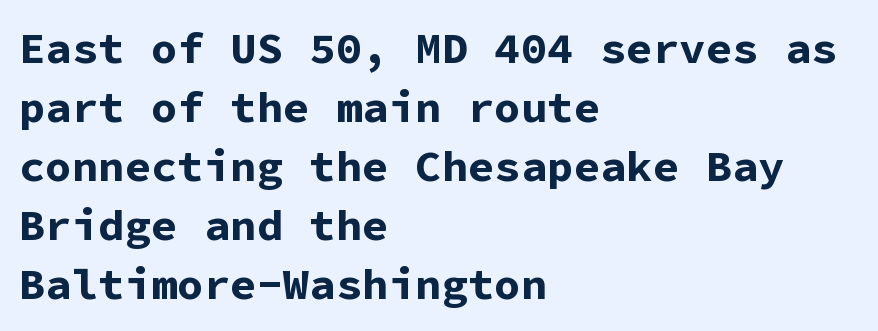
{"serif": "no", "italic": "no", "bold": "yes", "weight": "bold", "width": "normal", "stroke_contrast": "low", "x_height": "medium", "monospaced": "yes", "underline": "no", "align": "left", "line_spacing": "normal", "line_spacing_ratio": 1.34, "letter_spacing": "normal", "letter_spacing_em": 0.0, "glyph_px": 44}
